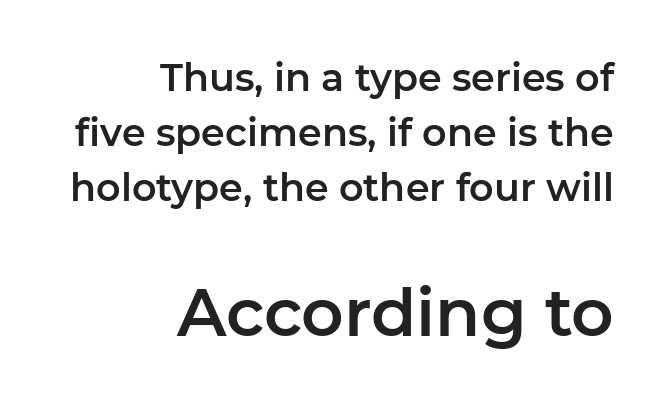
Q: Is the text italic (slanted)? A: No, it is upright.
Q: Is the typeface a serif or a sans-serif typeface? A: Sans-serif.
Q: Is the text underlined? A: No.
Q: How is the paragraph aligned? A: Right-aligned.
Q: Is the spacing between letters normal or unusually wide? A: Normal.
Q: Is the spacing between lines tight, normal or loose? A: Normal.
Q: Which block of text is set in a larger size, the first (top) or the second (bottom)? A: The second (bottom) one.
Q: Width (condensed, normal, or wide)? A: Normal.
Q: Stroke contrast? A: Low.
Q: x-height? A: Medium.
Q: Monospaced? A: No.
